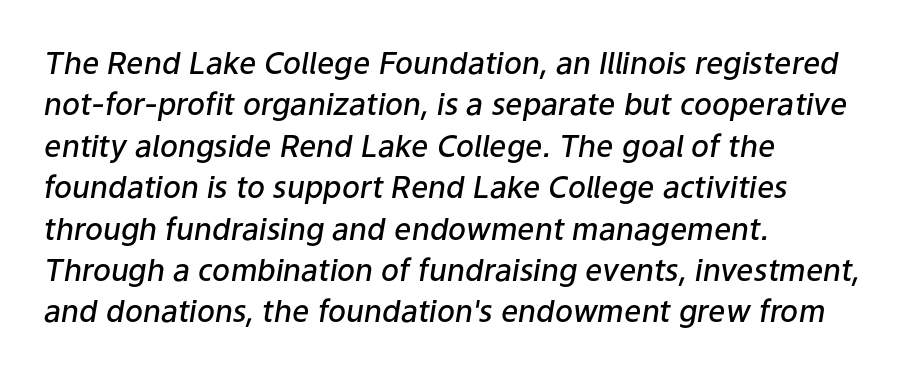
The image shows 30 px semibold type, italic (leaning right); set left-aligned, normal line spacing (1.38x), normal letter spacing, not underlined; low stroke contrast and a medium x-height.
